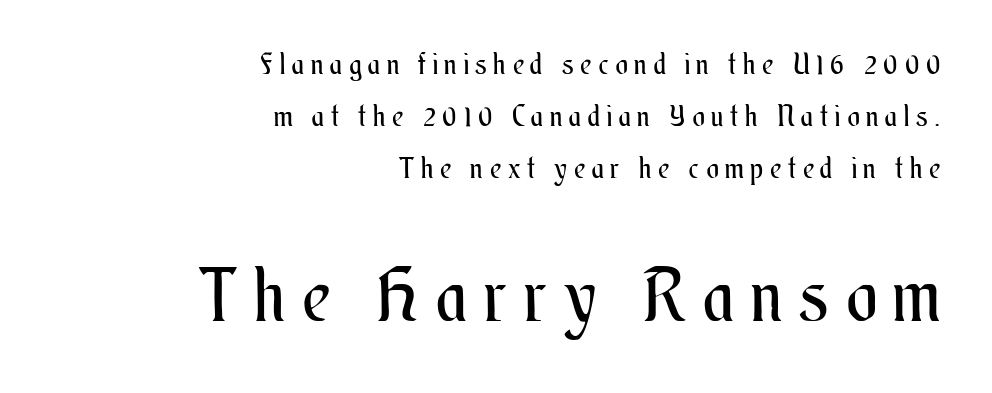
The image shows 73 px regular-weight, condensed type, upright; set right-aligned, line spacing 1.79x, unusually wide letter spacing (+0.24 em), not underlined; the second (bottom) block is 2.52x larger; medium stroke contrast and a small x-height.
